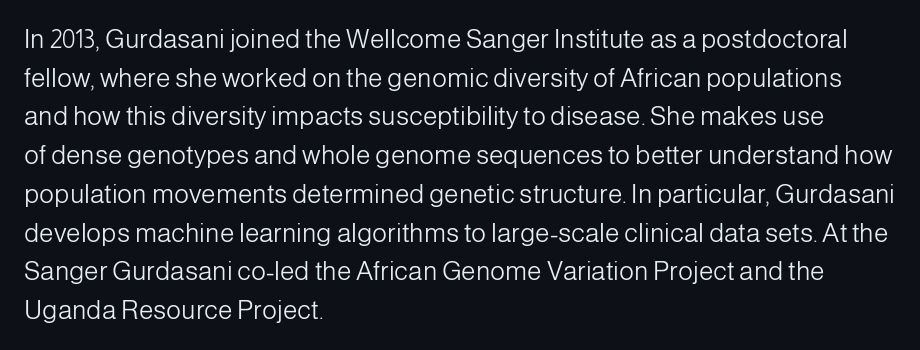
{"italic": "no", "bold": "no", "underline": "no", "align": "left", "line_spacing": "normal", "line_spacing_ratio": 1.49, "letter_spacing": "normal", "letter_spacing_em": 0.0, "glyph_px": 26}
